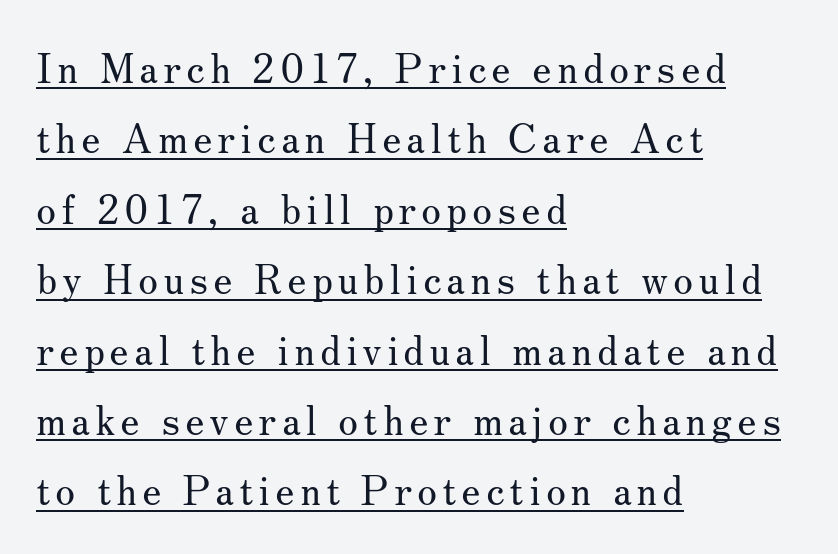
Q: Is the text bold? A: No.
Q: Is the text italic (slanted)? A: No, it is upright.
Q: Is the typeface a serif or a sans-serif typeface? A: Serif.
Q: Is the text underlined? A: Yes.
Q: How is the paragraph aligned? A: Left-aligned.
Q: Width (condensed, normal, or wide)? A: Normal.
Q: Stroke contrast? A: Medium.
Q: x-height? A: Small.
Q: Monospaced? A: No.
